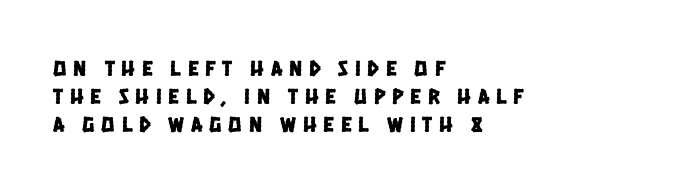
Whoever set this chose a conventional vertical rhythm. The baseline area is clear. Leftover space on each line is placed entirely after the last word. The passage shown has open, widely tracked lettering throughout.
